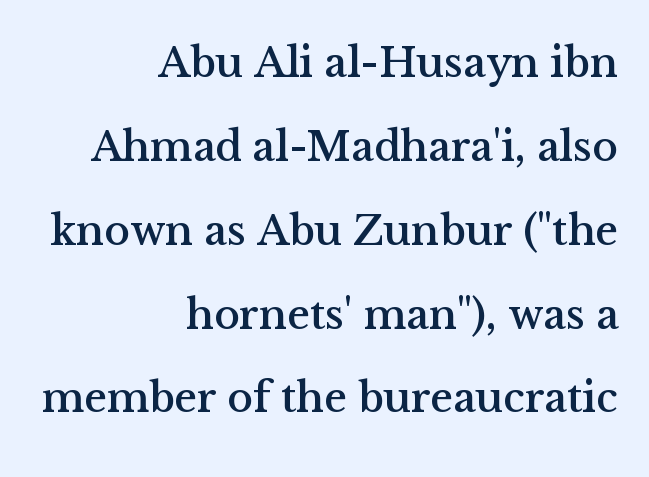
The image shows 43 px serif type, upright; set right-aligned, loose line spacing (1.95x), normal letter spacing, not underlined; medium stroke contrast and a medium x-height.
